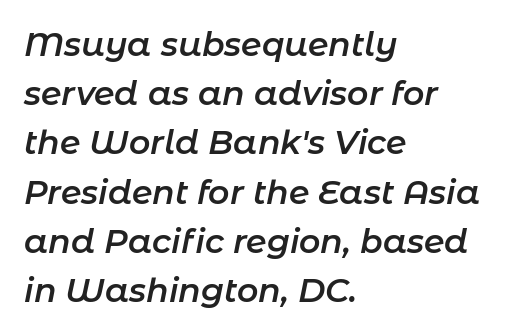
The passage shown is typed in a proportional face where columns would drift. Line spacing here is normal. Between one letter and the next there's only the usual sliver of space. These words are printed semibold, heavier than regular yet not bold. Underline: absent.
